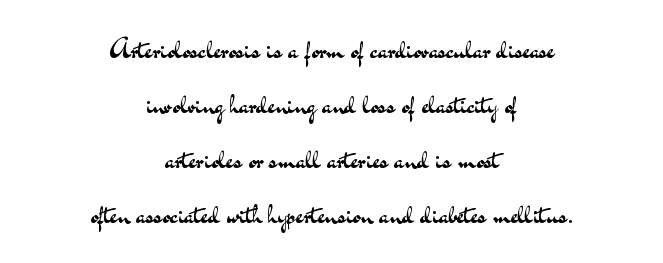
Q: Is the text bold? A: No.
Q: Is the text italic (slanted)? A: Yes.
Q: Is the typeface a serif or a sans-serif typeface? A: Sans-serif.
Q: Is the text underlined? A: No.
Q: How is the paragraph aligned? A: Centered.
Q: Is the spacing between letters normal or unusually wide? A: Normal.
Q: Is the spacing between lines tight, normal or loose? A: Loose.
Q: Width (condensed, normal, or wide)? A: Wide.
Q: Stroke contrast? A: Medium.
Q: x-height? A: Small.
Q: Monospaced? A: No.
